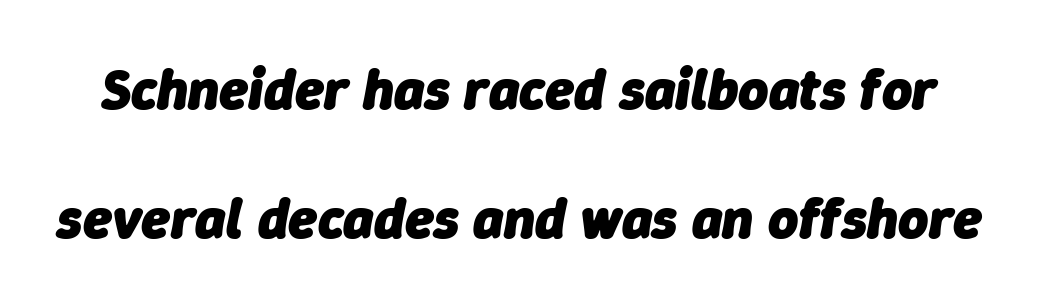
Q: Is the text bold? A: Yes.
Q: Is the text italic (slanted)? A: Yes, it leans right by about 9 degrees.
Q: Is the text underlined? A: No.
Q: Is the spacing between letters normal or unusually wide? A: Normal.
Q: Is the spacing between lines tight, normal or loose? A: Loose.
Q: Width (condensed, normal, or wide)? A: Normal.
Q: Stroke contrast? A: Low.
Q: x-height? A: Medium.
Q: Monospaced? A: No.
